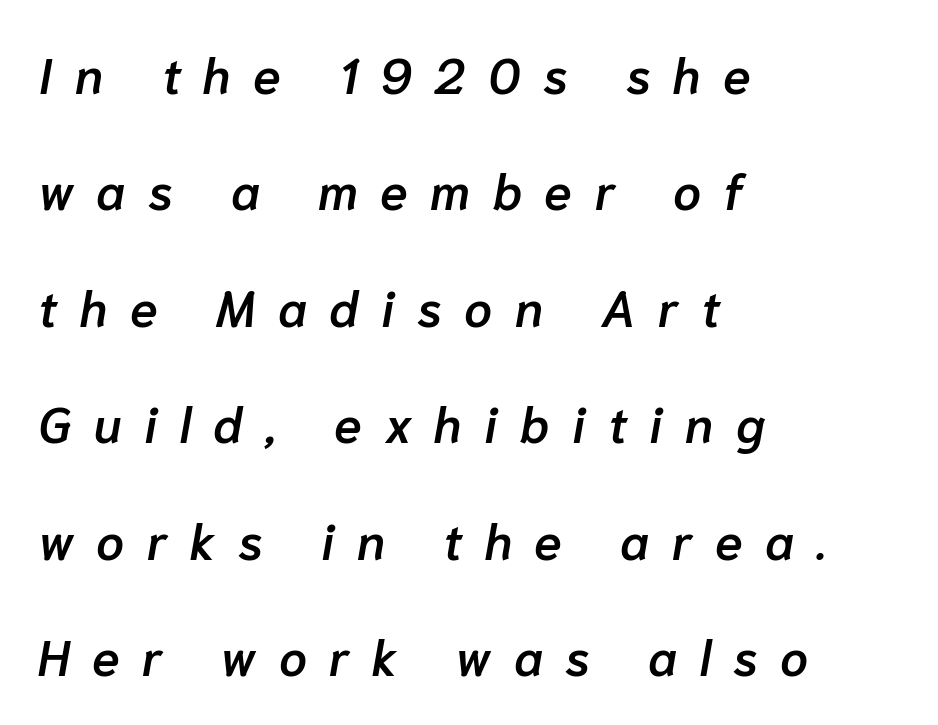
The compositor pushed each line to the left boundary. Airy leading. The lettering tilts uniformly, giving the passage an italic look. Compared with an ordinary text face, these strokes are moderately heavier — a semibold. Loose tracking; the words dissolve into strings of separated letters.
